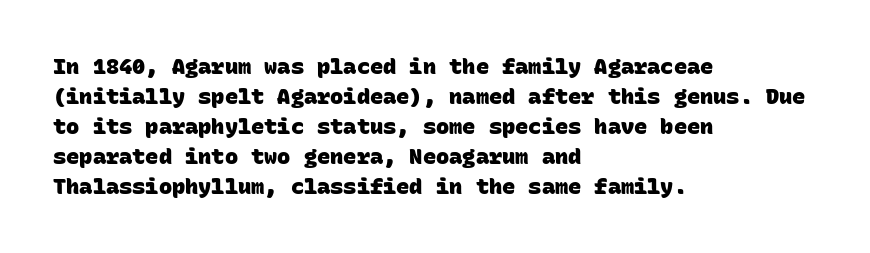
Q: Is the text bold? A: Yes.
Q: Is the text underlined? A: No.
Q: How is the paragraph aligned? A: Left-aligned.
Q: Is the spacing between letters normal or unusually wide? A: Normal.
Q: Is the spacing between lines tight, normal or loose? A: Normal.
